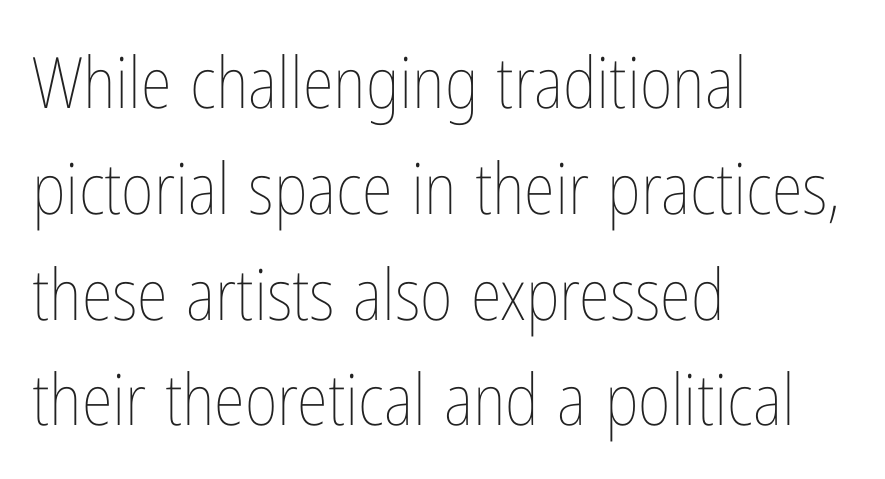
Q: Is the text bold? A: No.
Q: Is the text italic (slanted)? A: No, it is upright.
Q: Is the text underlined? A: No.
Q: How is the paragraph aligned? A: Left-aligned.
Q: Is the spacing between letters normal or unusually wide? A: Normal.
Q: Is the spacing between lines tight, normal or loose? A: Normal.
Q: Width (condensed, normal, or wide)? A: Condensed.
Q: Stroke contrast? A: Low.
Q: x-height? A: Medium.
Q: Monospaced? A: No.
